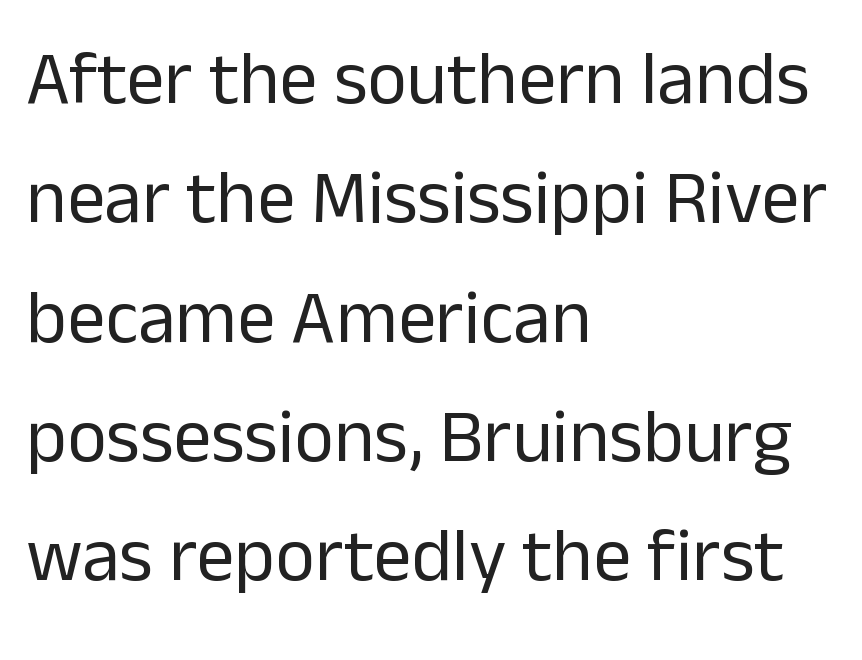
{"serif": "no", "italic": "no", "bold": "no", "weight": "regular", "width": "normal", "stroke_contrast": "low", "x_height": "medium", "monospaced": "no", "underline": "no", "align": "left", "line_spacing": "normal", "line_spacing_ratio": 1.57, "letter_spacing": "normal", "letter_spacing_em": 0.0, "glyph_px": 76}
